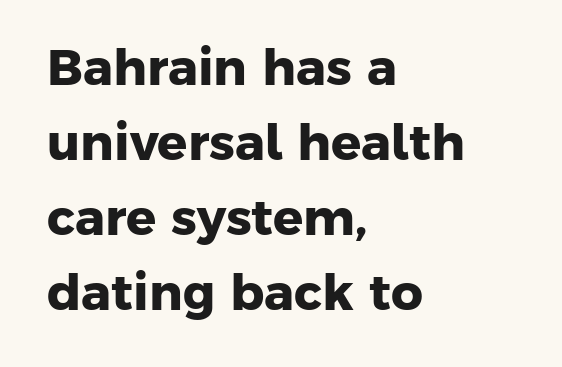
Q: Is the text bold? A: Yes.
Q: Is the typeface a serif or a sans-serif typeface? A: Sans-serif.
Q: Is the text underlined? A: No.
Q: How is the paragraph aligned? A: Left-aligned.
Q: Is the spacing between letters normal or unusually wide? A: Normal.
Q: Is the spacing between lines tight, normal or loose? A: Normal.
Q: Width (condensed, normal, or wide)? A: Normal.
Q: Stroke contrast? A: Low.
Q: x-height? A: Medium.
Q: Monospaced? A: No.
